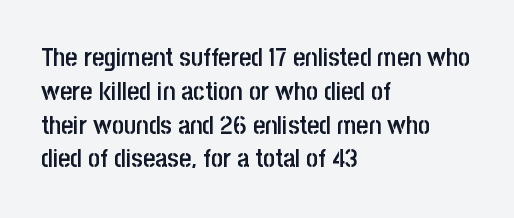
{"italic": "no", "bold": "semi", "underline": "no", "align": "left", "line_spacing": "normal", "line_spacing_ratio": 1.3, "letter_spacing": "normal", "letter_spacing_em": 0.0, "glyph_px": 26}
